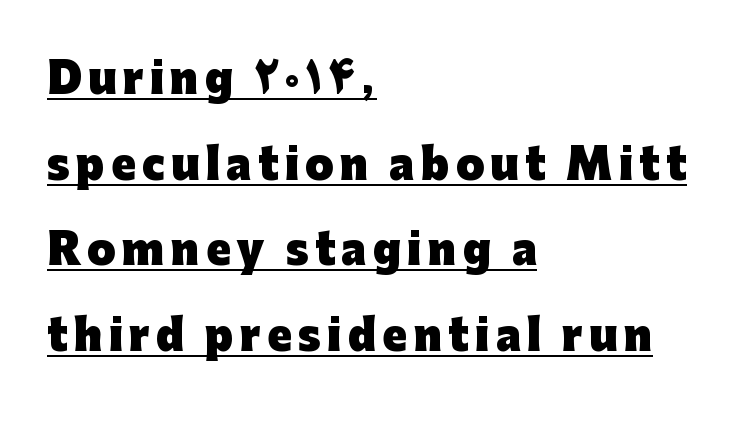
{"serif": "no", "italic": "no", "bold": "yes", "weight": "heavy", "width": "normal", "stroke_contrast": "low", "x_height": "medium", "monospaced": "no", "underline": "yes", "align": "left", "line_spacing": "loose", "line_spacing_ratio": 2.09, "glyph_px": 41}
